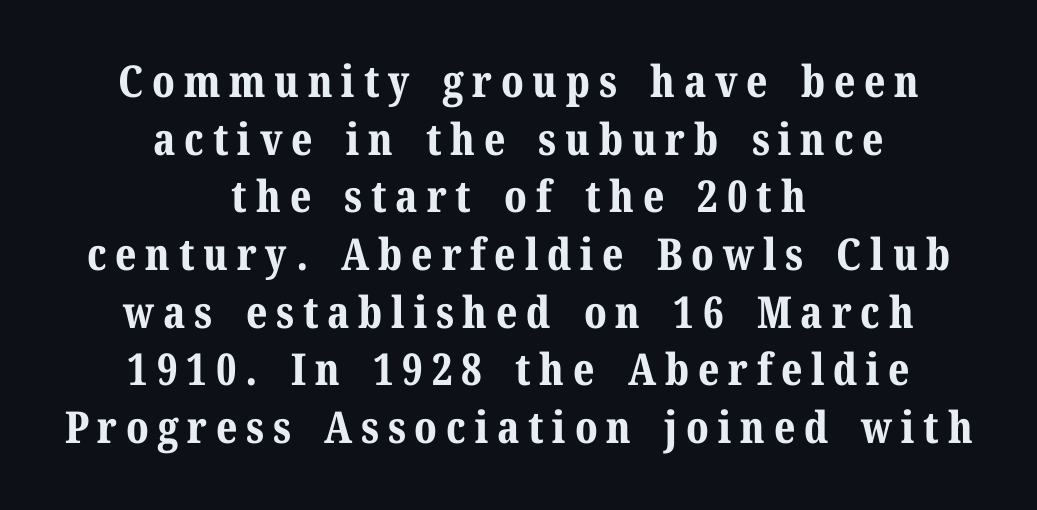
Little horizontal feet cap the strokes, marking this as serif type. Unlike italic type, these characters show no tilt at all. The strokes are fattened all the way to bold. This rendering widens character spacing well past its baseline value.
